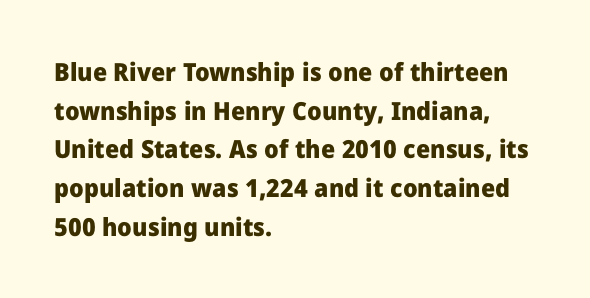
Lines of text with bare space underneath. Default kerning and tracking; the words read as compact shapes. Typeset ragged right — the left edge is the straight one. Regarding leading, the lines here are spaced in the standard way. Every stem runs plumb, perpendicular to the baseline.
